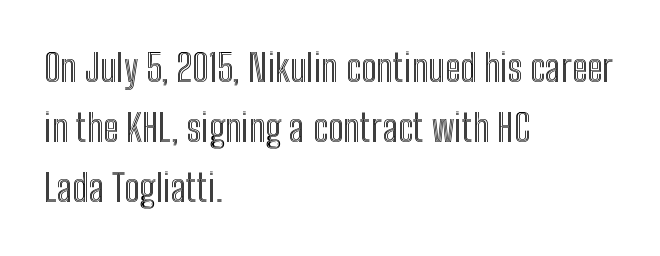
Q: Is the text italic (slanted)? A: No, it is upright.
Q: Is the text underlined? A: No.
Q: How is the paragraph aligned? A: Left-aligned.
Q: Is the spacing between letters normal or unusually wide? A: Normal.
Q: Is the spacing between lines tight, normal or loose? A: Normal.
Q: Width (condensed, normal, or wide)? A: Condensed.
Q: x-height? A: Medium.
Q: Monospaced? A: No.
